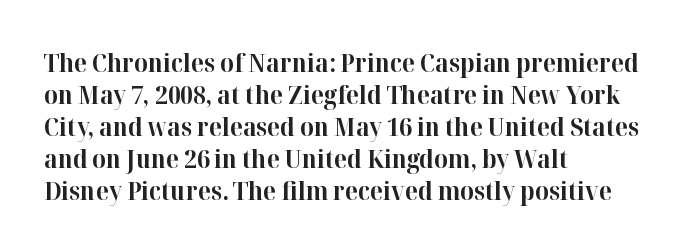
Alignment: flush left. A clean baseline with only descenders dipping below it. Vertical strokes here are truly vertical. Every letter is thick-stroked: bold, no question. A typesetter would call this zero additional tracking.
